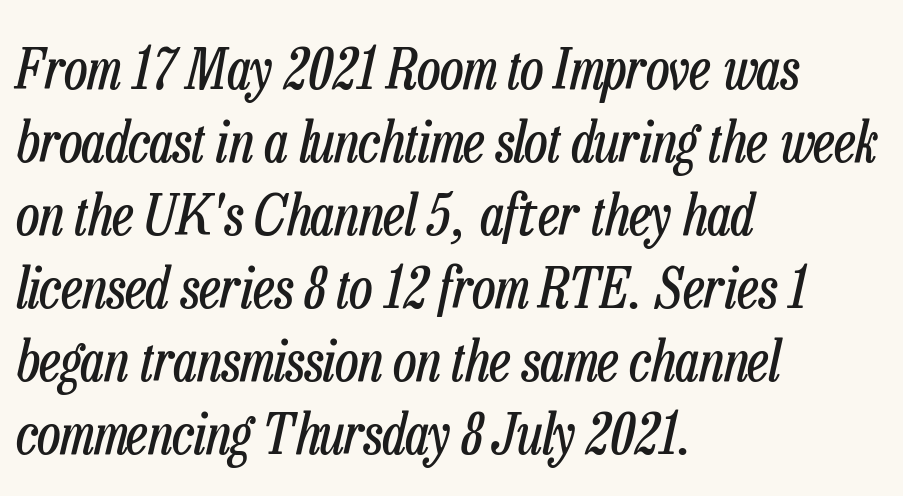
The image shows 57 px regular-weight, condensed type, italic (leaning right); set left-aligned, normal line spacing (1.28x), normal letter spacing, not underlined; low stroke contrast and a medium x-height.
